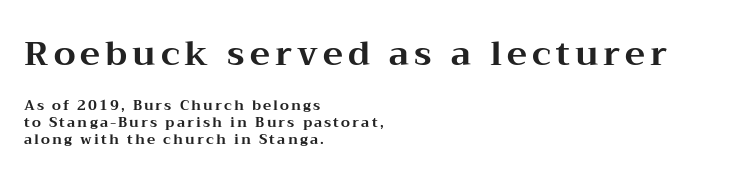
The image shows 34 px bold, wide serif type, upright; set left-aligned, line spacing 1.23x, not underlined; the first (top) block is 2.43x larger; medium stroke contrast and a medium x-height.
